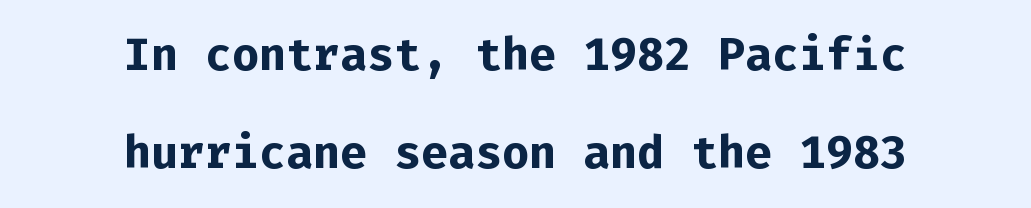
The image shows 45 px bold sans-serif type, upright, monospaced; set centered, loose line spacing (2.17x), normal letter spacing, not underlined; low stroke contrast and a medium x-height.
